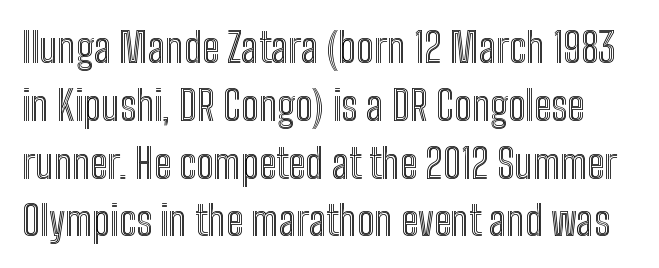
The image shows 41 px condensed type, upright; set normal line spacing (1.41x), normal letter spacing, not underlined; a medium x-height.
